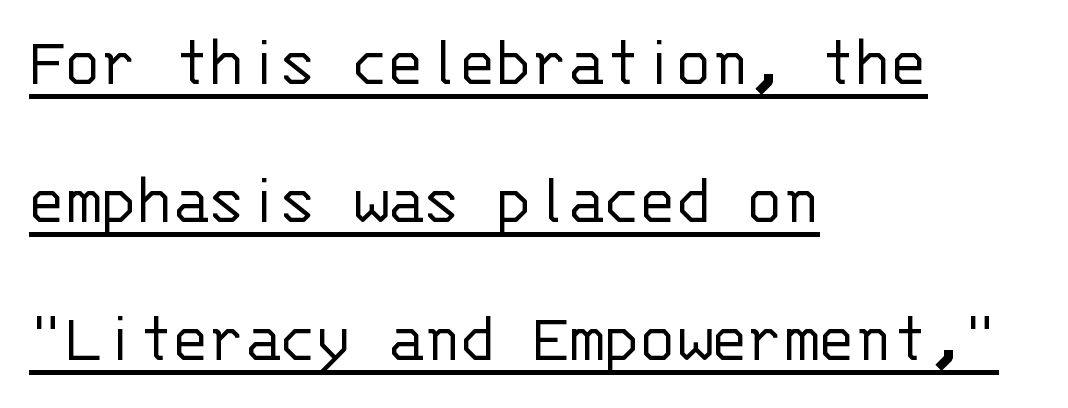
Q: Is the text bold? A: No.
Q: Is the text italic (slanted)? A: No, it is upright.
Q: Is the typeface a serif or a sans-serif typeface? A: Sans-serif.
Q: Is the text underlined? A: Yes.
Q: How is the paragraph aligned? A: Left-aligned.
Q: Is the spacing between letters normal or unusually wide? A: Normal.
Q: Width (condensed, normal, or wide)? A: Normal.
Q: Stroke contrast? A: Low.
Q: x-height? A: Large.
Q: Monospaced? A: Yes.
